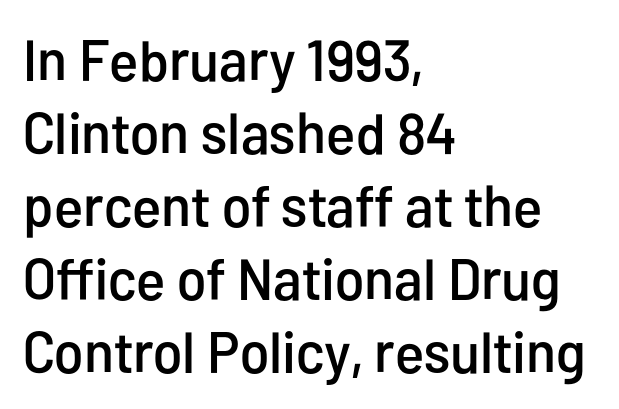
{"serif": "no", "italic": "no", "width": "condensed", "stroke_contrast": "low", "x_height": "medium", "monospaced": "no", "underline": "no", "align": "left", "line_spacing": "normal", "line_spacing_ratio": 1.26, "letter_spacing": "normal", "letter_spacing_em": 0.0, "glyph_px": 58}
